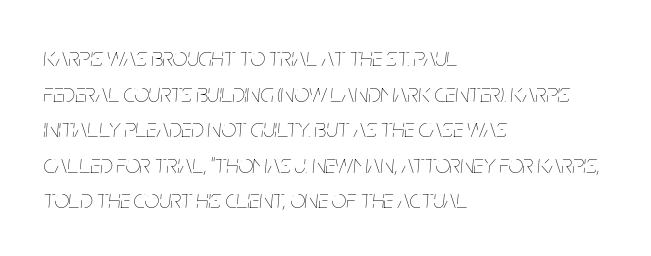
The image shows 26 px text type, italic (leaning right); set left-aligned, normal line spacing (1.37x), normal letter spacing, not underlined.
